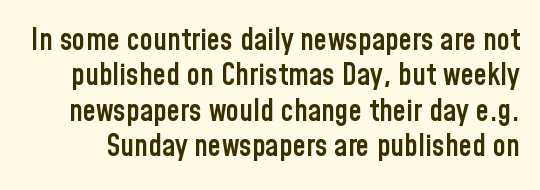
Q: Is the text bold? A: Semi-bold.
Q: Is the text italic (slanted)? A: No, it is upright.
Q: Is the typeface a serif or a sans-serif typeface? A: Sans-serif.
Q: Is the text underlined? A: No.
Q: Is the spacing between letters normal or unusually wide? A: Normal.
Q: Width (condensed, normal, or wide)? A: Condensed.
Q: Stroke contrast? A: Low.
Q: x-height? A: Medium.
Q: Monospaced? A: No.
